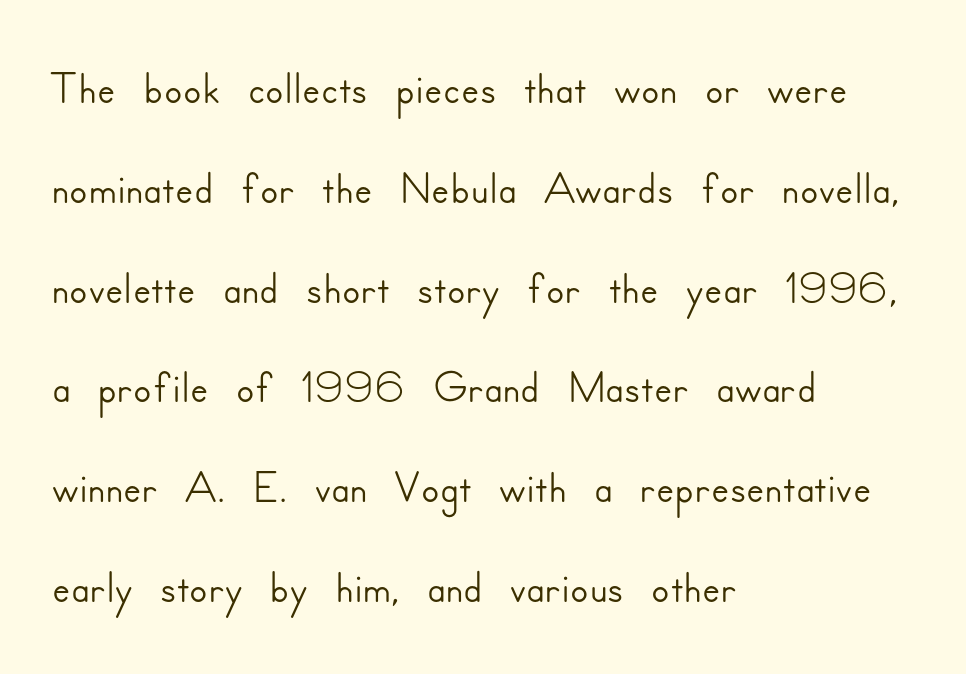
If you drew a line through each stem, it would be perfectly vertical. Is there much room between lines? A standard amount, neither cramped nor airy. Compared with typical body copy, the letter spacing here is the same. Varying glyph widths throughout — classic text-font behaviour. Compared with a centered layout, this one pins lines to the left instead. Look at the bottom of the vertical strokes: they stop flat, with no serifs.
